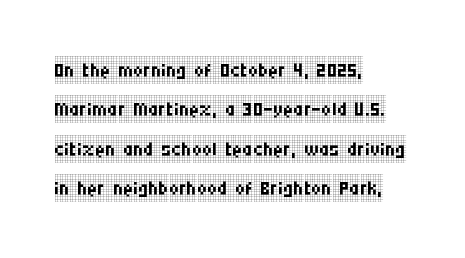
The typesetter chose a ragged-right arrangement here. Words float on clear page, feet unadorned. Here the designer chose a conventional face with non-uniform glyph widths. The strokes are not fattened; the text isn't bold. The specimen reads as upright at a glance.
